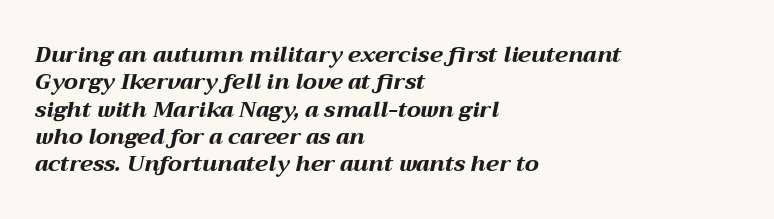
The image shows 22 px bold type, italic (leaning right); set left-aligned, line spacing 1.24x, normal letter spacing, not underlined.
